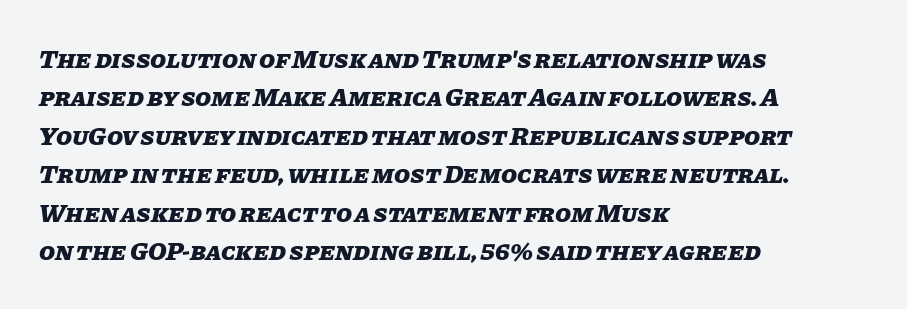
The image shows 26 px bold type, italic (leaning right); set left-aligned, normal line spacing (1.48x), normal letter spacing, not underlined.
